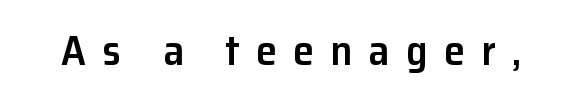
{"serif": "no", "italic": "no", "bold": "semi", "weight": "semibold", "width": "normal", "stroke_contrast": "low", "x_height": "medium", "monospaced": "no", "underline": "no", "letter_spacing": "wide", "letter_spacing_em": 0.39, "glyph_px": 42}
